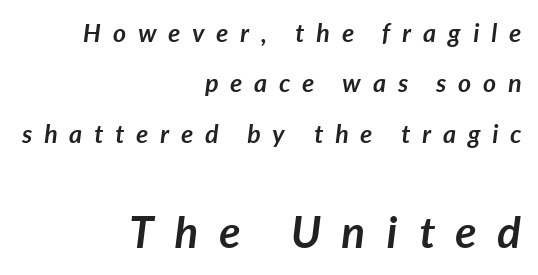
The image shows 44 px semibold type, italic (leaning right); set right-aligned, loose line spacing (2.02x), unusually wide letter spacing (+0.48 em), not underlined; the second (bottom) block is 1.76x larger; low stroke contrast and a medium x-height.
